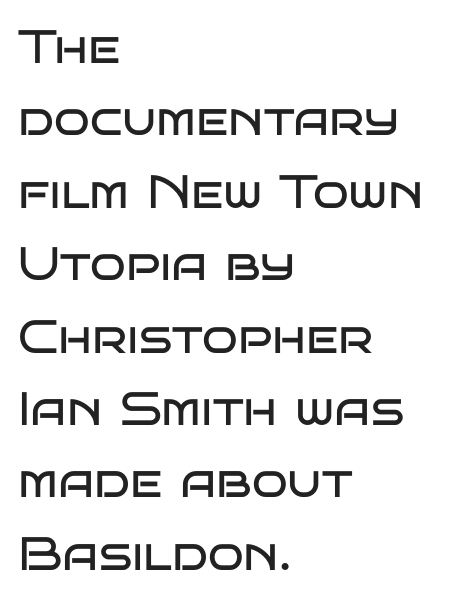
{"serif": "no", "italic": "no", "bold": "no", "weight": "regular", "width": "wide", "stroke_contrast": "low", "x_height": "large", "monospaced": "no", "underline": "no", "align": "left", "line_spacing": "normal", "line_spacing_ratio": 1.54, "letter_spacing": "normal", "letter_spacing_em": 0.0, "glyph_px": 47}
